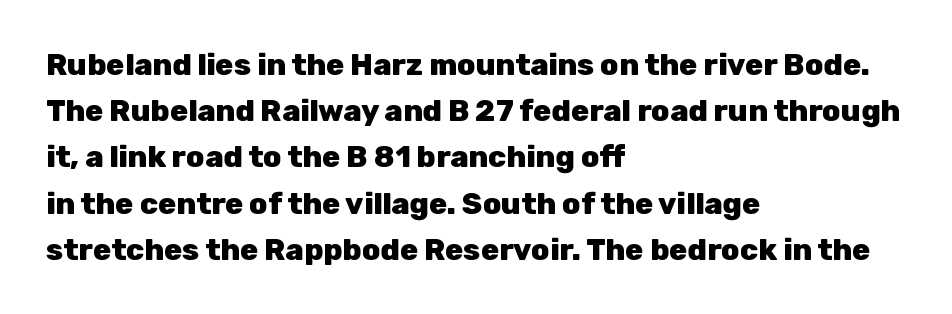
Q: Is the text bold? A: Yes.
Q: Is the text italic (slanted)? A: No, it is upright.
Q: Is the typeface a serif or a sans-serif typeface? A: Sans-serif.
Q: Is the text underlined? A: No.
Q: How is the paragraph aligned? A: Left-aligned.
Q: Is the spacing between letters normal or unusually wide? A: Normal.
Q: Is the spacing between lines tight, normal or loose? A: Normal.
Q: Width (condensed, normal, or wide)? A: Normal.
Q: Stroke contrast? A: Low.
Q: x-height? A: Medium.
Q: Monospaced? A: No.
